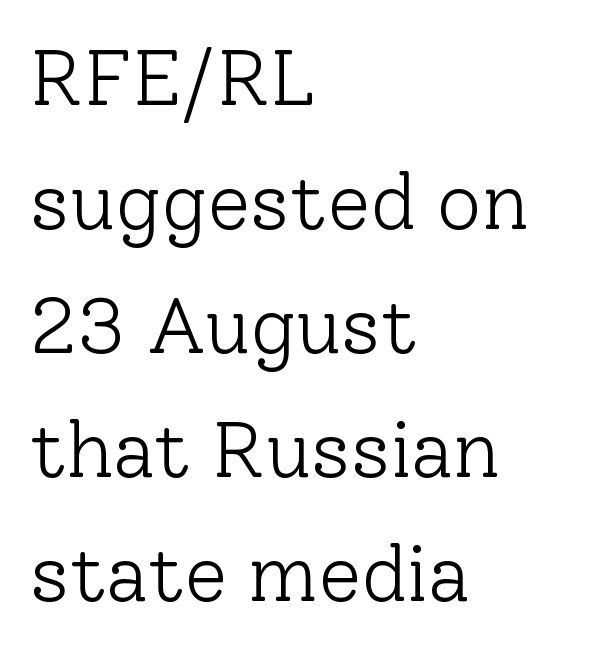
The image shows 78 px light serif type, upright; set left-aligned, normal line spacing (1.59x), normal letter spacing, not underlined; low stroke contrast and a medium x-height.
